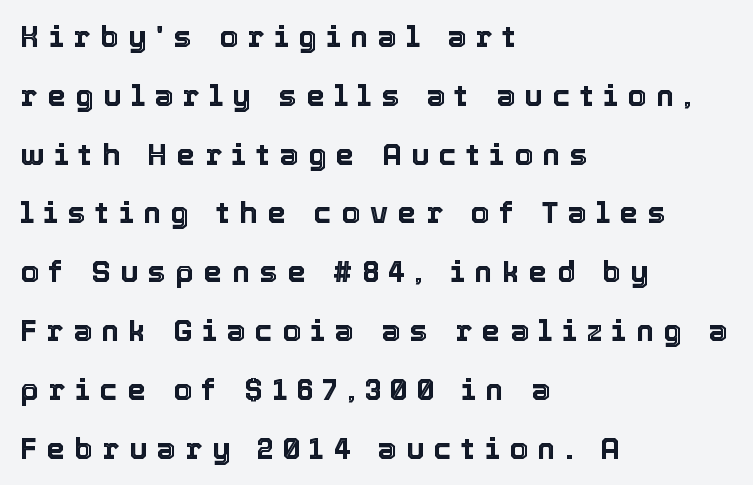
The image shows 30 px text type, upright; set left-aligned, loose line spacing (1.96x), unusually wide letter spacing (+0.32 em), not underlined; a medium x-height.
